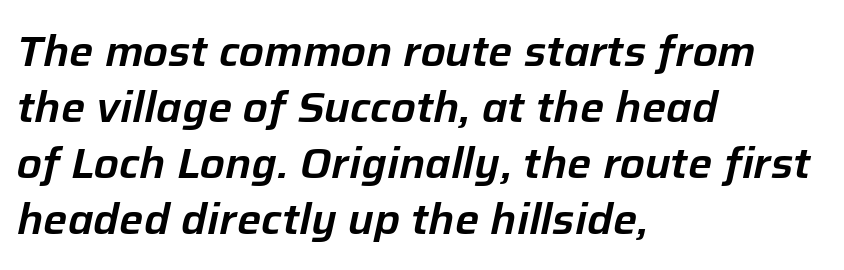
The image shows 43 px text type, italic (leaning right); set left-aligned, normal line spacing (1.3x), normal letter spacing, not underlined; low stroke contrast and a medium x-height.
